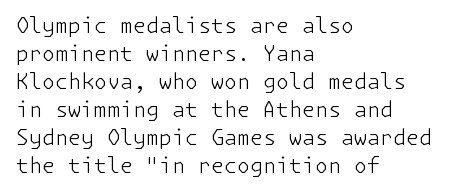
The paragraph has a hard left edge and a soft right edge. Rows of type keep a routine distance in the vertical direction. The letters sit at their default tracking, neither squeezed nor spread. Posture: vertical.
